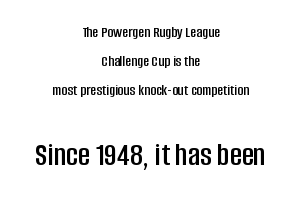
Q: Is the text italic (slanted)? A: No, it is upright.
Q: Is the typeface a serif or a sans-serif typeface? A: Sans-serif.
Q: Is the text underlined? A: No.
Q: How is the paragraph aligned? A: Centered.
Q: Is the spacing between letters normal or unusually wide? A: Normal.
Q: Which block of text is set in a larger size, the first (top) or the second (bottom)? A: The second (bottom) one.
Q: Width (condensed, normal, or wide)? A: Condensed.
Q: Stroke contrast? A: Low.
Q: x-height? A: Large.
Q: Monospaced? A: No.
